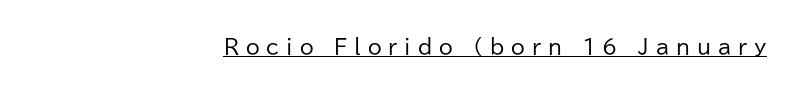
The text block is weighted toward the right margin, trailing off unevenly leftward. The cut favours lightness, reaching ordinary text weight at its darkest. Students, note that the glyphs here are deliberately spaced far apart. Posture: vertical. The glyphs are accompanied by a horizontal stroke just below them.
